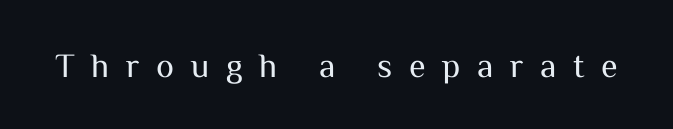
{"serif": "no", "italic": "no", "bold": "no", "weight": "regular", "width": "normal", "stroke_contrast": "medium", "x_height": "medium", "monospaced": "no", "underline": "no", "letter_spacing": "wide", "letter_spacing_em": 0.49, "glyph_px": 34}
